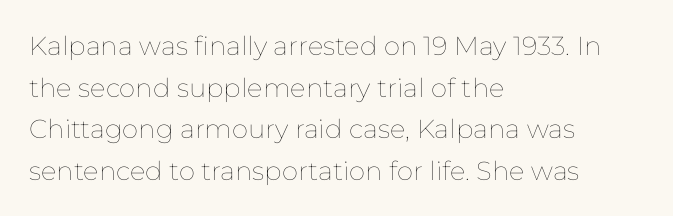
The image shows 26 px text type, upright; set left-aligned, normal line spacing (1.6x), normal letter spacing, not underlined.
